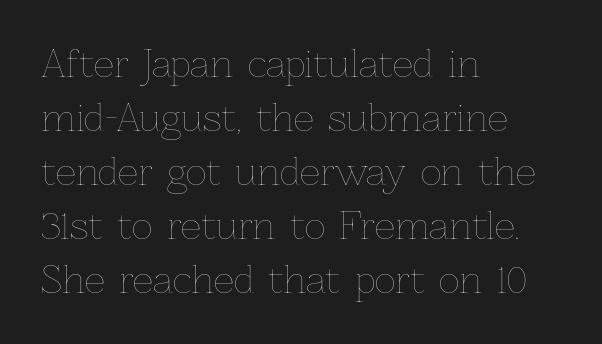
Q: Is the text bold? A: No.
Q: Is the text italic (slanted)? A: No, it is upright.
Q: Is the text underlined? A: No.
Q: How is the paragraph aligned? A: Left-aligned.
Q: Is the spacing between letters normal or unusually wide? A: Normal.
Q: Is the spacing between lines tight, normal or loose? A: Normal.
Q: Width (condensed, normal, or wide)? A: Normal.
Q: Stroke contrast? A: Low.
Q: x-height? A: Medium.
Q: Monospaced? A: No.
